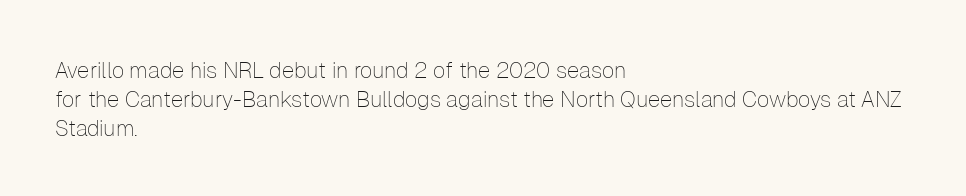
{"italic": "no", "bold": "no", "underline": "no", "align": "left", "line_spacing": "normal", "line_spacing_ratio": 1.32, "letter_spacing": "normal", "letter_spacing_em": 0.0, "glyph_px": 22}
